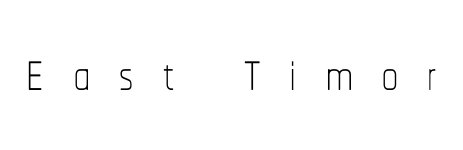
This sample has the flowing, uneven cadence of proportional lettering. A typesetter would call this heavily tracked-out type. No chunkiness to these letters — they're not bold. The typography opts for an upright posture over an oblique one. A bare baseline throughout the passage.
